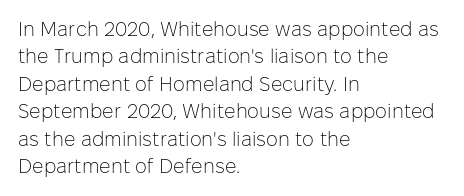
Caption: standard tracking, unaltered. Alignment: flush left. Line spacing here is normal. Weight: not bold — regular or lighter.
